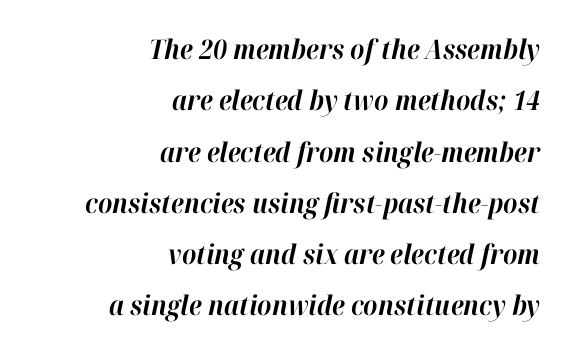
{"italic": "yes", "lean": "right", "slant_degrees": 12, "bold": "yes", "underline": "no", "align": "right", "line_spacing": "loose", "line_spacing_ratio": 1.9, "letter_spacing": "normal", "letter_spacing_em": 0.0, "glyph_px": 27}
